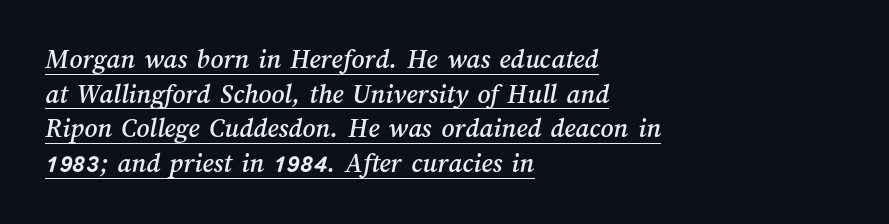
Q: Is the text underlined? A: Yes.
Q: How is the paragraph aligned? A: Left-aligned.
Q: Is the spacing between letters normal or unusually wide? A: Normal.
Q: Width (condensed, normal, or wide)? A: Normal.
Q: Stroke contrast? A: Medium.
Q: x-height? A: Medium.
Q: Monospaced? A: No.
